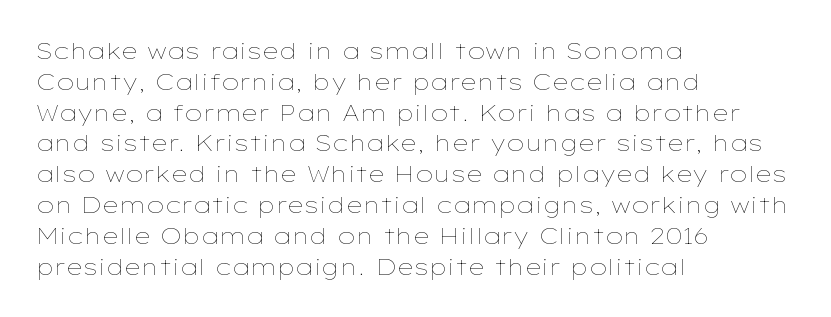
Descenders are the only things crossing below the line. The font sits on the lighter half of the weight spectrum, regular included. Does the copy run flush right? No — it runs flush left. Vertically, the passage feels balanced, rows spaced as you'd expect.
